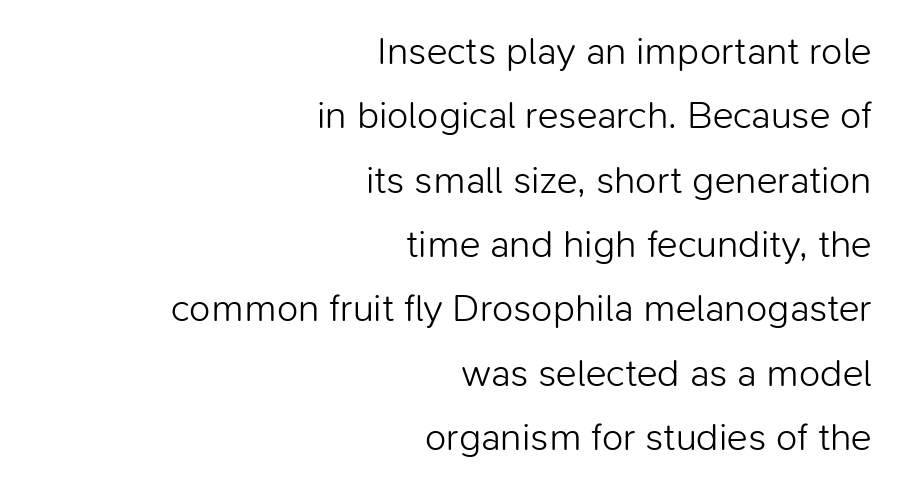
Q: Is the text bold? A: No.
Q: Is the text italic (slanted)? A: No, it is upright.
Q: Is the typeface a serif or a sans-serif typeface? A: Sans-serif.
Q: Is the text underlined? A: No.
Q: How is the paragraph aligned? A: Right-aligned.
Q: Is the spacing between letters normal or unusually wide? A: Normal.
Q: Is the spacing between lines tight, normal or loose? A: Normal.
Q: Width (condensed, normal, or wide)? A: Normal.
Q: Stroke contrast? A: Low.
Q: x-height? A: Medium.
Q: Monospaced? A: No.
